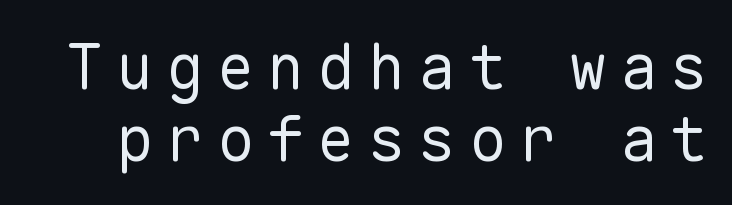
{"serif": "no", "italic": "no", "bold": "no", "weight": "regular", "width": "normal", "stroke_contrast": "low", "x_height": "medium", "monospaced": "yes", "underline": "no", "line_spacing": "tight", "line_spacing_ratio": 1.15, "letter_spacing": "wide", "letter_spacing_em": 0.2, "glyph_px": 63}
